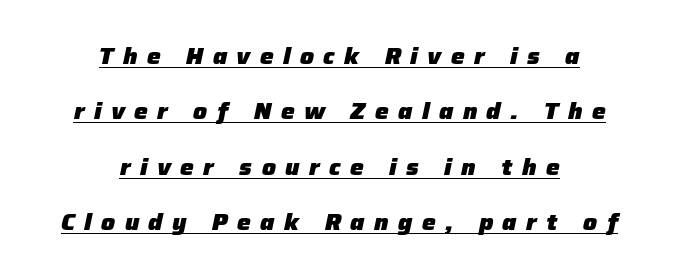
The image shows 23 px bold type, italic (leaning right); set centered, loose line spacing (2.41x), unusually wide letter spacing (+0.41 em), underlined.
